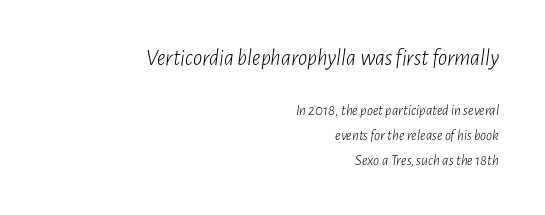
{"italic": "yes", "lean": "right", "slant_degrees": 7, "bold": "no", "underline": "no", "align": "right", "line_spacing": "normal", "line_spacing_ratio": 1.68, "letter_spacing": "normal", "letter_spacing_em": 0.0, "larger_block": "first", "size_ratio": 1.53, "glyph_px": 23}
